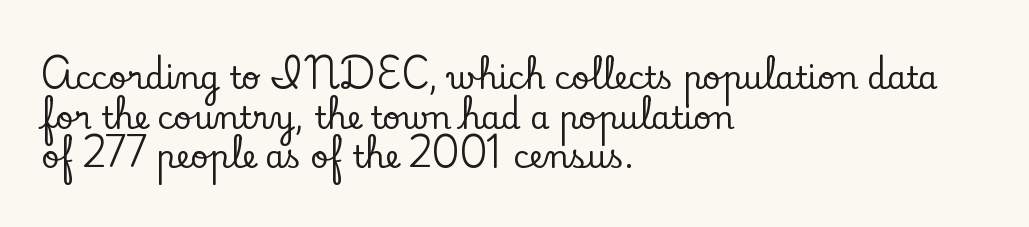
Here the glyphs are tracked normally, forming tight word shapes. Character widths vary here, with narrow letters taking less room than wide ones. The designer went with a serif here, giving each stem small feet. Lines of text with bare space underneath. The vertical gap from one line to the next is medium.
